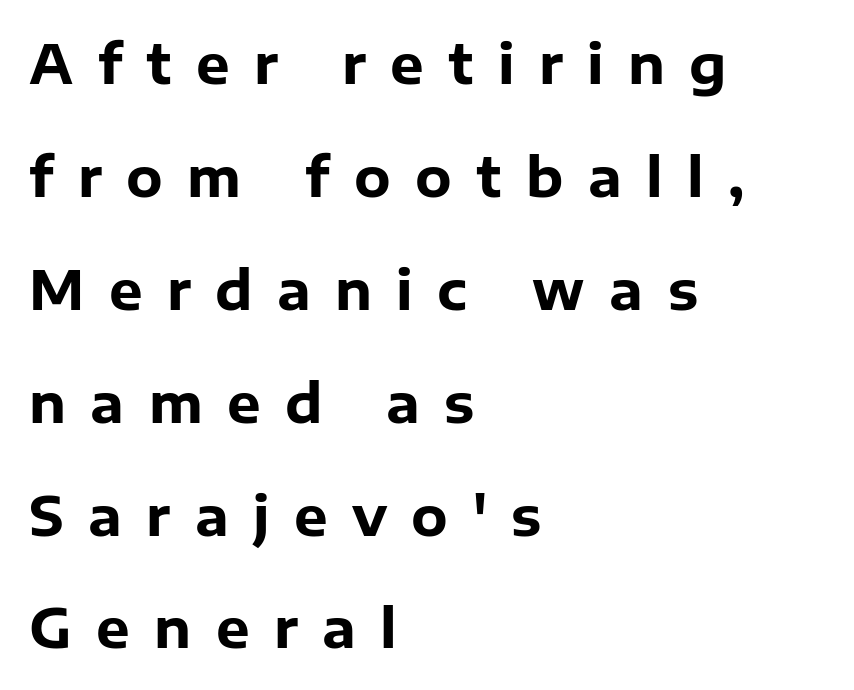
The image shows 53 px heavy sans-serif type, upright; set left-aligned, loose line spacing (2.13x), unusually wide letter spacing (+0.46 em), not underlined; low stroke contrast and a medium x-height.
